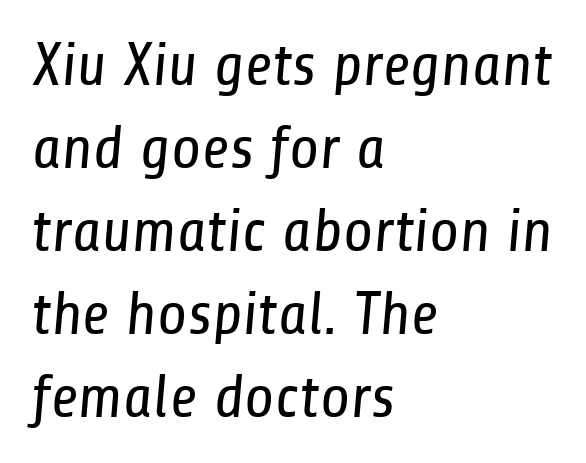
Q: Is the text bold? A: No.
Q: Is the typeface a serif or a sans-serif typeface? A: Sans-serif.
Q: Is the text underlined? A: No.
Q: How is the paragraph aligned? A: Left-aligned.
Q: Is the spacing between letters normal or unusually wide? A: Normal.
Q: Is the spacing between lines tight, normal or loose? A: Normal.
Q: Width (condensed, normal, or wide)? A: Condensed.
Q: Stroke contrast? A: Low.
Q: x-height? A: Medium.
Q: Monospaced? A: No.
